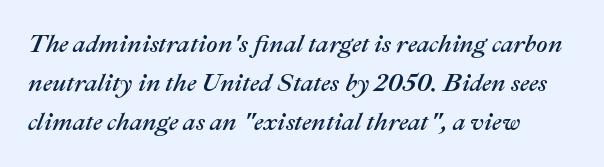
Q: Is the text italic (slanted)? A: Yes, it leans right by about 22 degrees.
Q: Is the text underlined? A: No.
Q: How is the paragraph aligned? A: Left-aligned.
Q: Is the spacing between letters normal or unusually wide? A: Normal.
Q: Is the spacing between lines tight, normal or loose? A: Normal.
